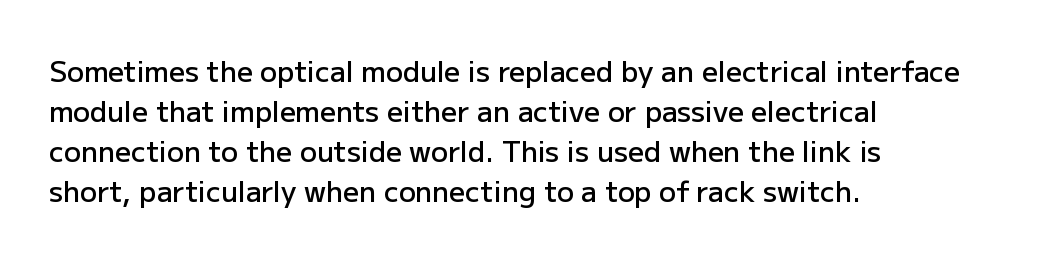
The image shows 28 px semibold sans-serif type, upright; set left-aligned, normal line spacing (1.43x), normal letter spacing, not underlined; low stroke contrast and a medium x-height.
